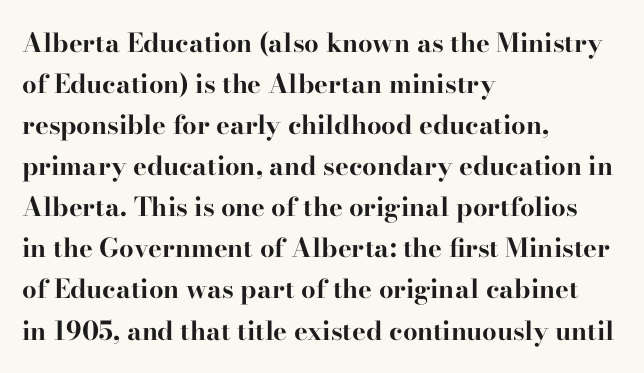
{"italic": "no", "bold": "yes", "underline": "no", "align": "left", "line_spacing": "normal", "line_spacing_ratio": 1.58, "letter_spacing": "normal", "letter_spacing_em": 0.0, "glyph_px": 26}
